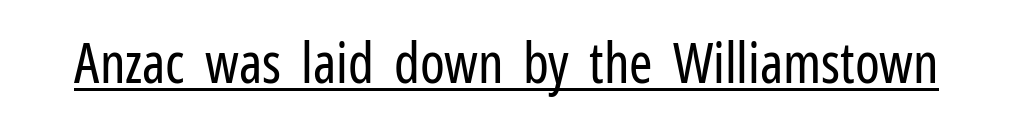
The image shows 56 px regular-weight, condensed sans-serif type, upright; set normal letter spacing, underlined; low stroke contrast and a medium x-height.
